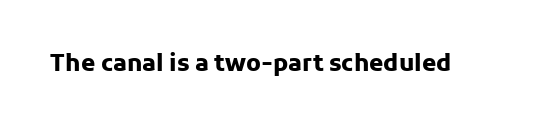
{"italic": "no", "bold": "yes", "underline": "no", "letter_spacing": "normal", "letter_spacing_em": 0.0, "glyph_px": 23}
